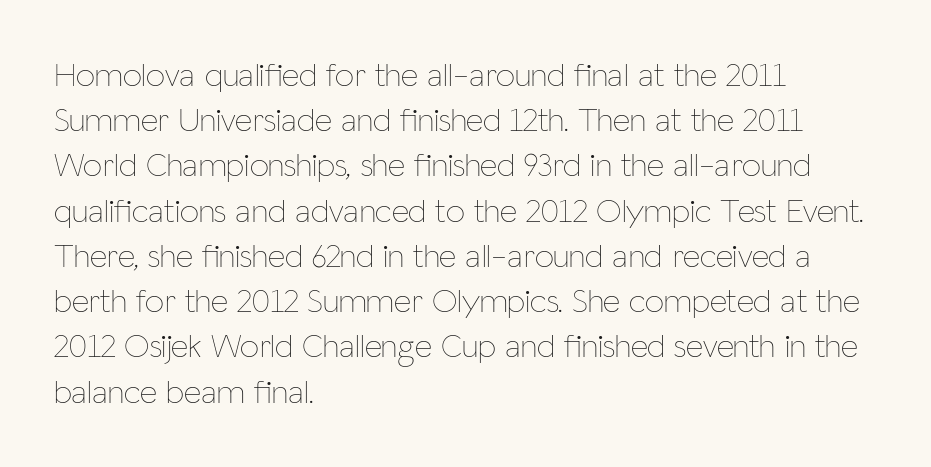
{"italic": "no", "bold": "no", "weight": "thin", "width": "condensed", "stroke_contrast": "low", "x_height": "medium", "monospaced": "no", "underline": "no", "align": "left", "line_spacing": "normal", "line_spacing_ratio": 1.33, "letter_spacing": "normal", "letter_spacing_em": 0.0, "glyph_px": 34}
